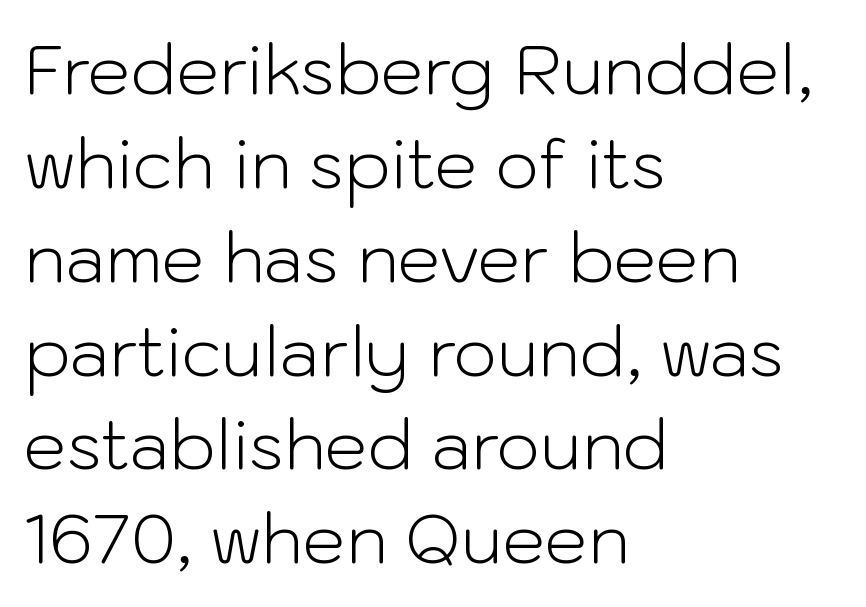
Nobody touched the tracking dial on this one. Letters rest on an invisible, unmarked baseline. The rag falls on the right side of this text block. Whoever set this chose a conventional vertical rhythm.
